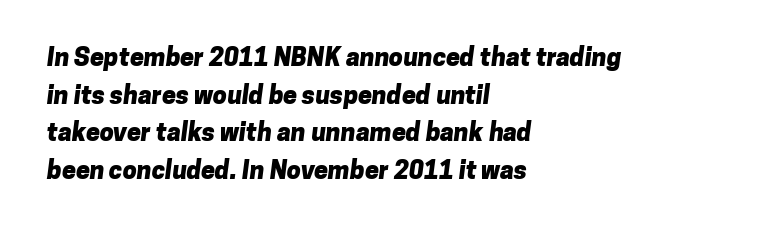
The image shows 25 px bold type; set left-aligned, normal line spacing (1.51x), normal letter spacing, not underlined.
